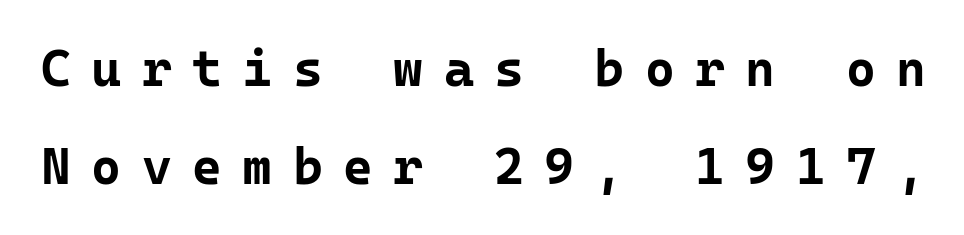
You could only call the tracking loose — the letters float apart. Quick note: underline off. When letters stand straight like this, we call the style roman or upright. This sample has the even, mechanical cadence of fixed-width lettering.
